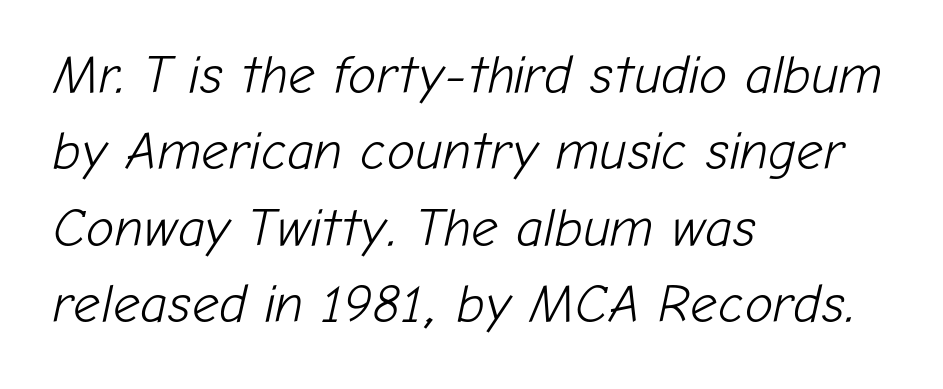
{"italic": "yes", "lean": "right", "slant_degrees": 12, "bold": "no", "weight": "light", "width": "normal", "stroke_contrast": "low", "x_height": "medium", "monospaced": "no", "underline": "no", "align": "left", "line_spacing": "normal", "line_spacing_ratio": 1.44, "letter_spacing": "normal", "letter_spacing_em": 0.0, "glyph_px": 53}
